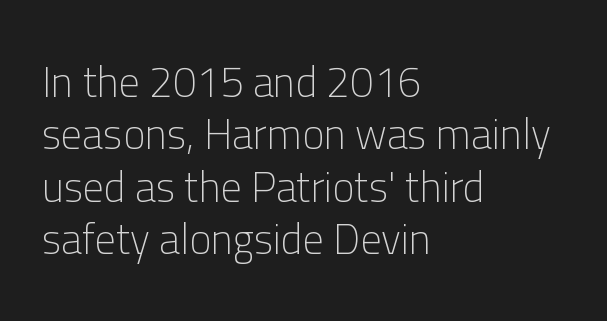
{"serif": "no", "italic": "no", "bold": "no", "weight": "light", "width": "normal", "stroke_contrast": "low", "x_height": "medium", "monospaced": "no", "underline": "no", "align": "left", "line_spacing": "normal", "line_spacing_ratio": 1.25, "letter_spacing": "normal", "letter_spacing_em": 0.0, "glyph_px": 42}
